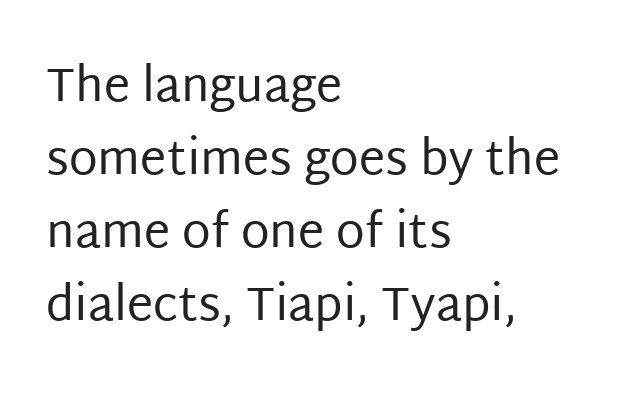
Glyph-to-glyph distance matches everyday printed text. Looks like regular typesetting: each glyph gets only the width it needs. Summary of weight: not heavy and not bold. The axis of the letterforms is exactly vertical.
